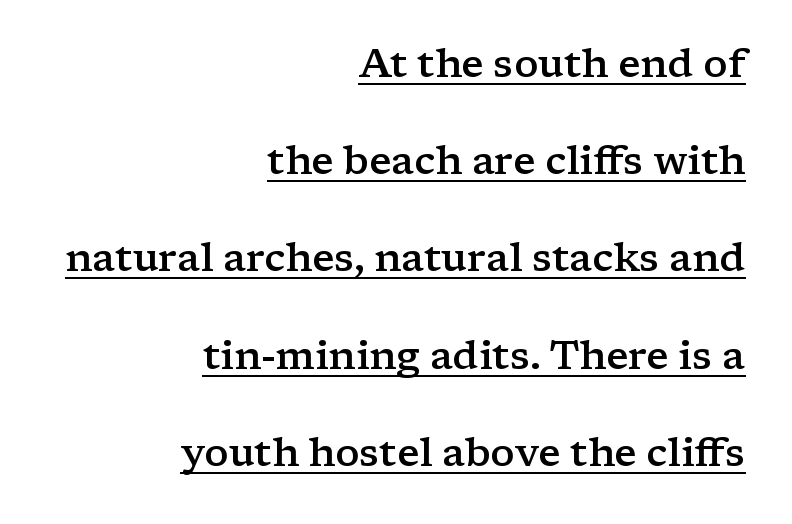
Q: Is the text bold? A: Semi-bold.
Q: Is the text italic (slanted)? A: No, it is upright.
Q: Is the typeface a serif or a sans-serif typeface? A: Serif.
Q: Is the text underlined? A: Yes.
Q: How is the paragraph aligned? A: Right-aligned.
Q: Is the spacing between letters normal or unusually wide? A: Normal.
Q: Is the spacing between lines tight, normal or loose? A: Loose.
Q: Width (condensed, normal, or wide)? A: Wide.
Q: Stroke contrast? A: Low.
Q: x-height? A: Medium.
Q: Monospaced? A: No.
